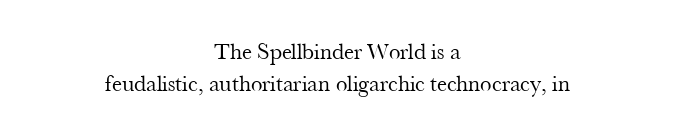
Is this a heavy cut? Hardly; it is regular or lighter. A centered setting, common on invitations and titles, is used for this passage. The specimen omits any rule beneath the text block's lines. The lettering holds an erect, upright posture throughout. Regarding leading, the lines here are spaced in the standard way.
